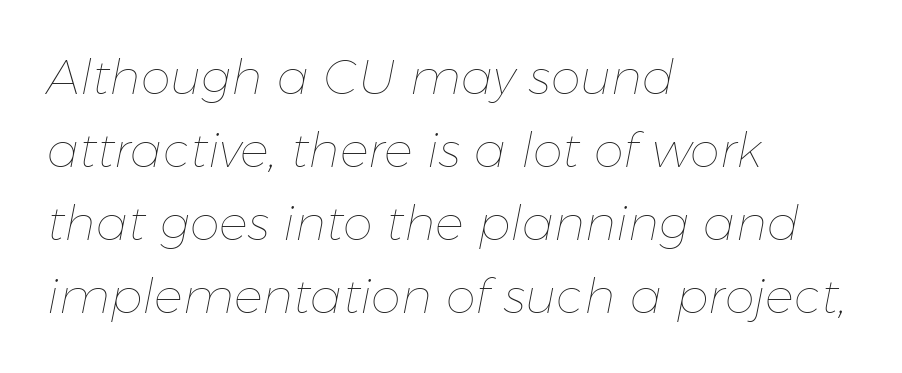
{"italic": "yes", "lean": "right", "slant_degrees": 11, "bold": "no", "weight": "thin", "width": "normal", "stroke_contrast": "low", "x_height": "medium", "monospaced": "no", "underline": "no", "align": "left", "line_spacing": "normal", "line_spacing_ratio": 1.52, "letter_spacing": "normal", "letter_spacing_em": 0.0, "glyph_px": 48}
